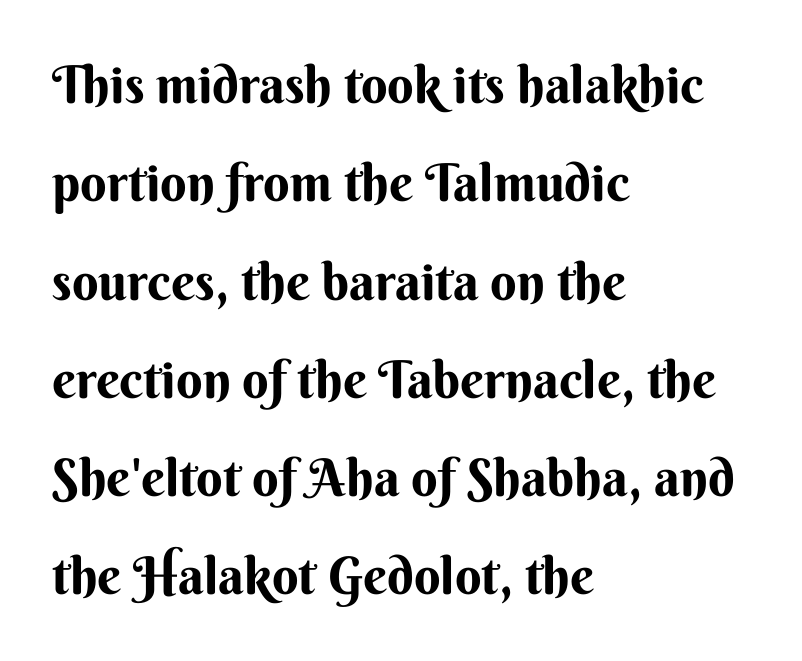
The image shows 52 px bold sans-serif type, upright; set left-aligned, line spacing 1.89x, normal letter spacing, not underlined; medium stroke contrast and a small x-height.
